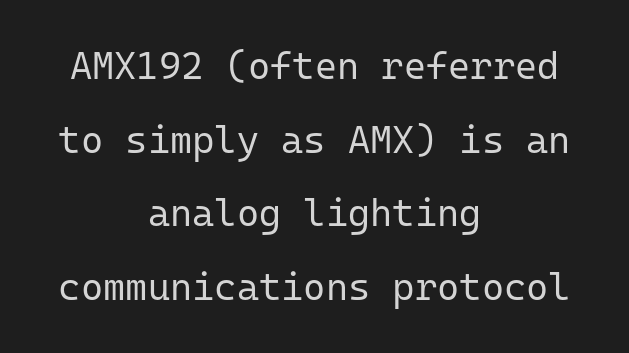
The image shows 38 px regular-weight sans-serif type, upright, monospaced; set centered, loose line spacing (1.94x), normal letter spacing, not underlined; low stroke contrast and a medium x-height.
